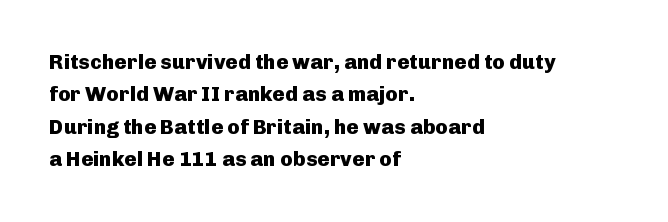
Unlike italic type, these characters show no tilt at all. Line starts are locked; line ends wander. Characters follow at the spacing the type designer built in. On the weight axis this lands at bold, roughly 700. The passage shown is not underscored anywhere.
